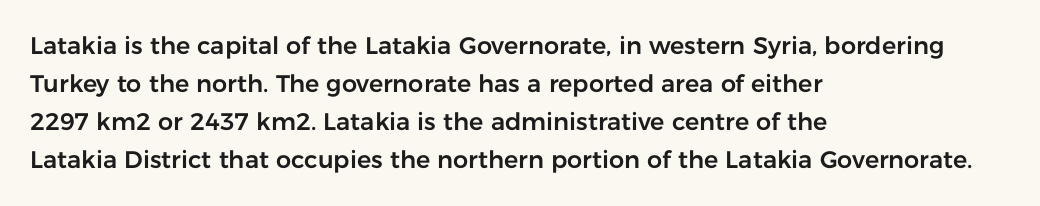
Q: Is the text italic (slanted)? A: No, it is upright.
Q: Is the text underlined? A: No.
Q: How is the paragraph aligned? A: Left-aligned.
Q: Is the spacing between letters normal or unusually wide? A: Normal.
Q: Is the spacing between lines tight, normal or loose? A: Normal.
